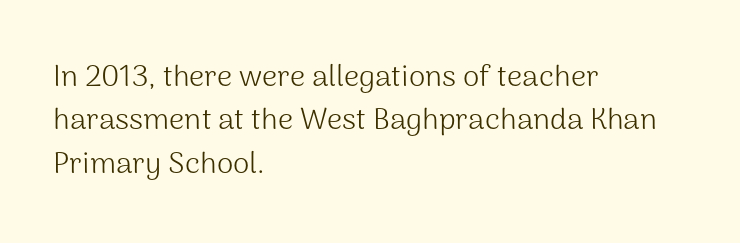
{"serif": "no", "italic": "no", "bold": "no", "weight": "light", "width": "normal", "stroke_contrast": "medium", "x_height": "medium", "monospaced": "no", "underline": "no", "align": "left", "line_spacing": "normal", "line_spacing_ratio": 1.45, "letter_spacing": "normal", "letter_spacing_em": 0.0, "glyph_px": 30}
